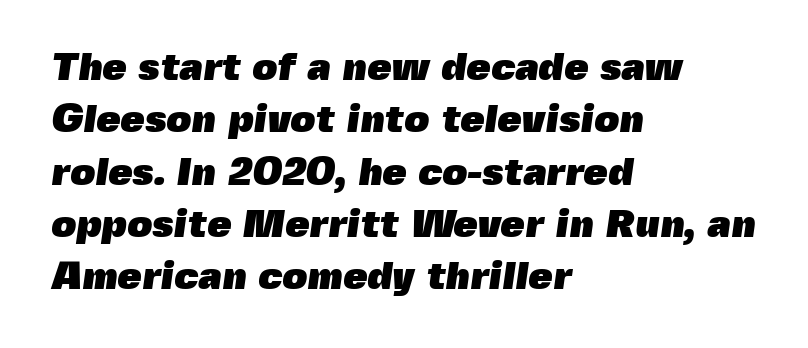
Clear beneath every line of the passage. Does the leading feel generous? No, just average. A full-strength bold gives these letters their thick strokes. Is this a sans? Yes — the strokes have no serifs. Between one letter and the next there's only the usual sliver of space.
